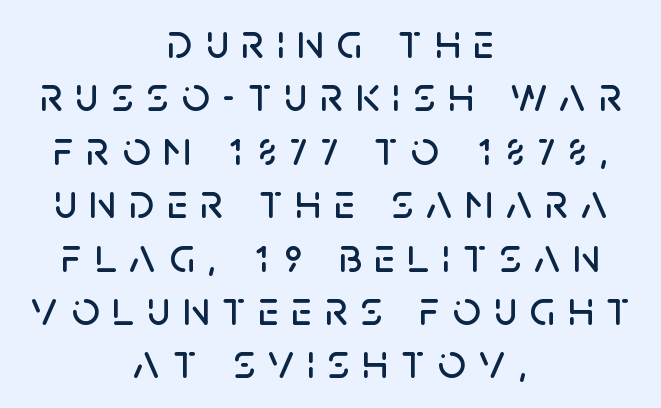
The image shows 49 px sans-serif type, upright; set centered, tight line spacing (1.09x), unusually wide letter spacing (+0.26 em), not underlined; low stroke contrast and a large x-height.
